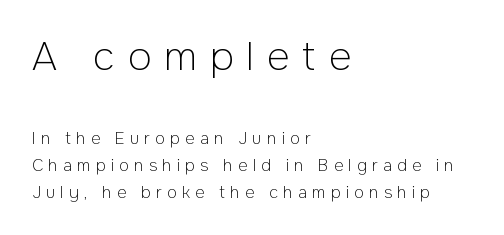
Q: Is the text bold? A: No.
Q: Is the text italic (slanted)? A: No, it is upright.
Q: Is the typeface a serif or a sans-serif typeface? A: Sans-serif.
Q: Is the text underlined? A: No.
Q: How is the paragraph aligned? A: Left-aligned.
Q: Is the spacing between letters normal or unusually wide? A: Unusually wide.
Q: Is the spacing between lines tight, normal or loose? A: Normal.
Q: Which block of text is set in a larger size, the first (top) or the second (bottom)? A: The first (top) one.
Q: Width (condensed, normal, or wide)? A: Normal.
Q: Stroke contrast? A: Low.
Q: x-height? A: Medium.
Q: Monospaced? A: No.
